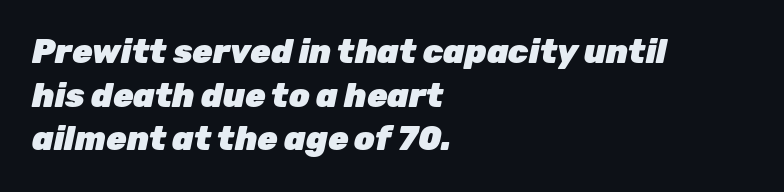
The passage shown is typed in a proportional face where columns would drift. Caption: standard tracking, unaltered. These words are printed bold, with thick strokes throughout. Leading matches the norm, producing a regular column. Every row of glyphs begins at an identical x-position on the left.
